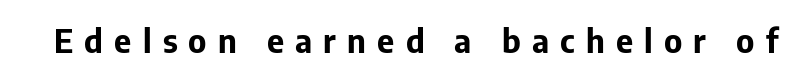
Q: Is the text bold? A: Yes.
Q: Is the text italic (slanted)? A: No, it is upright.
Q: Is the typeface a serif or a sans-serif typeface? A: Sans-serif.
Q: Is the text underlined? A: No.
Q: Is the spacing between letters normal or unusually wide? A: Unusually wide.
Q: Width (condensed, normal, or wide)? A: Normal.
Q: Stroke contrast? A: Low.
Q: x-height? A: Medium.
Q: Monospaced? A: No.
